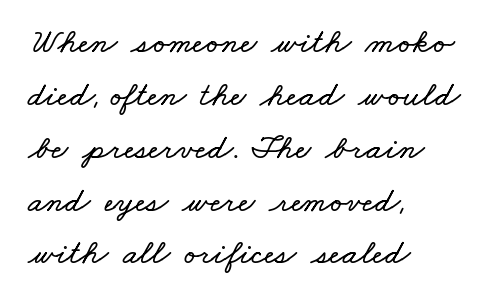
These lines stack with their left ends in a neat column. A typesetter would call this zero additional tracking. The face used here is proportionally spaced, like ordinary book or web type. A bare baseline throughout the passage. Quick note: interline space is typical.
